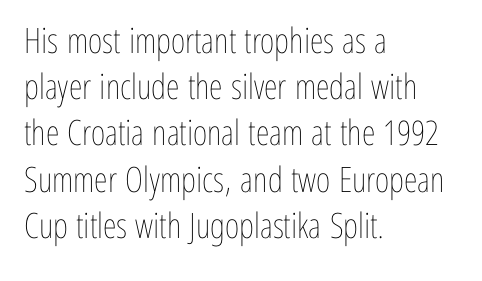
{"italic": "no", "bold": "no", "weight": "thin", "width": "condensed", "stroke_contrast": "low", "x_height": "medium", "monospaced": "no", "underline": "no", "align": "left", "line_spacing": "normal", "line_spacing_ratio": 1.32, "letter_spacing": "normal", "letter_spacing_em": 0.0, "glyph_px": 35}
